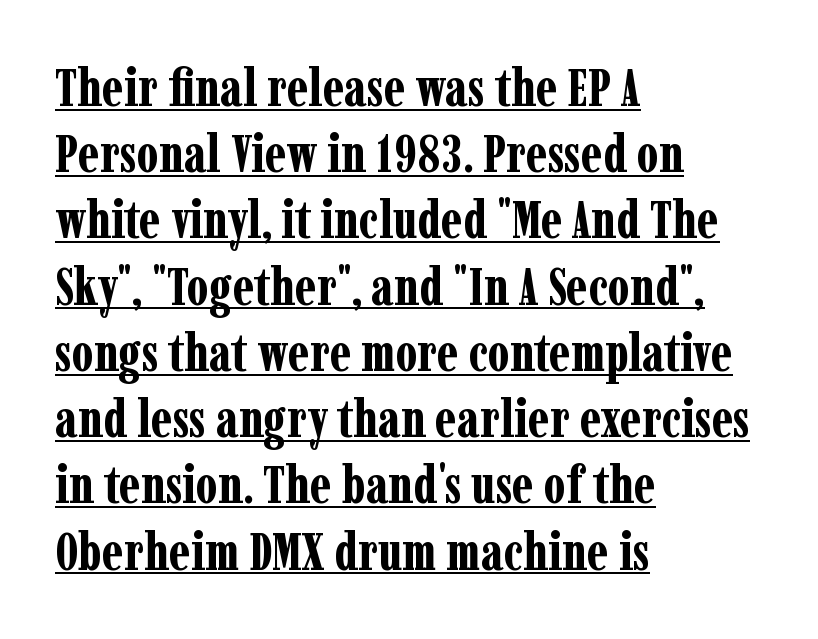
Q: Is the text bold? A: Yes.
Q: Is the text italic (slanted)? A: No, it is upright.
Q: Is the typeface a serif or a sans-serif typeface? A: Serif.
Q: Is the text underlined? A: Yes.
Q: How is the paragraph aligned? A: Left-aligned.
Q: Is the spacing between letters normal or unusually wide? A: Normal.
Q: Is the spacing between lines tight, normal or loose? A: Normal.
Q: Width (condensed, normal, or wide)? A: Condensed.
Q: Stroke contrast? A: Low.
Q: x-height? A: Medium.
Q: Monospaced? A: No.
